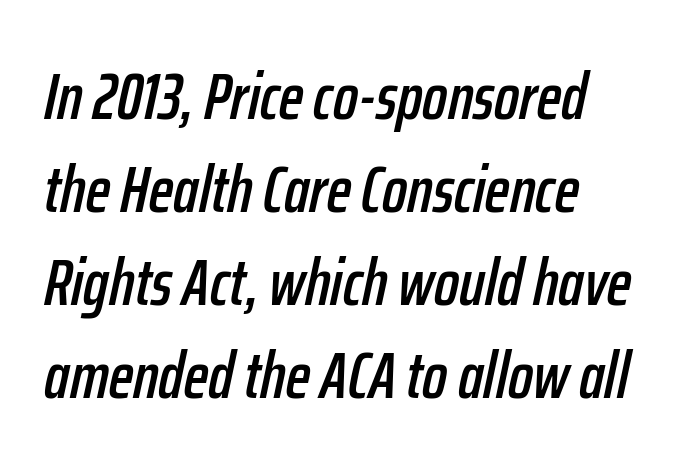
{"italic": "yes", "lean": "right", "slant_degrees": 12, "width": "condensed", "stroke_contrast": "low", "x_height": "medium", "monospaced": "no", "underline": "no", "align": "left", "line_spacing": "normal", "line_spacing_ratio": 1.41, "letter_spacing": "normal", "letter_spacing_em": 0.0, "glyph_px": 66}
